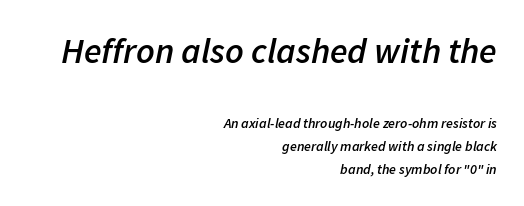
Q: Is the text bold? A: Semi-bold.
Q: Is the text italic (slanted)? A: Yes, it leans right by about 11 degrees.
Q: Is the text underlined? A: No.
Q: How is the paragraph aligned? A: Right-aligned.
Q: Is the spacing between letters normal or unusually wide? A: Normal.
Q: Is the spacing between lines tight, normal or loose? A: Normal.
Q: Which block of text is set in a larger size, the first (top) or the second (bottom)? A: The first (top) one.
Q: Width (condensed, normal, or wide)? A: Normal.
Q: Stroke contrast? A: Low.
Q: x-height? A: Medium.
Q: Monospaced? A: No.
